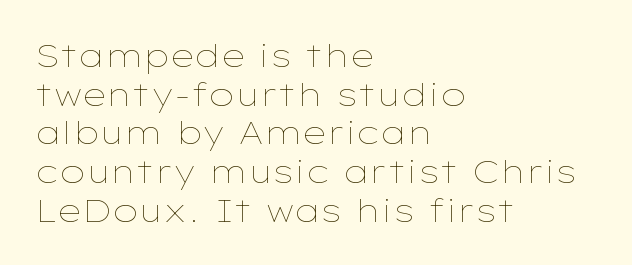
Q: Is the text bold? A: No.
Q: Is the text italic (slanted)? A: No, it is upright.
Q: Is the text underlined? A: No.
Q: How is the paragraph aligned? A: Left-aligned.
Q: Is the spacing between letters normal or unusually wide? A: Normal.
Q: Width (condensed, normal, or wide)? A: Wide.
Q: Stroke contrast? A: Low.
Q: x-height? A: Medium.
Q: Monospaced? A: No.
